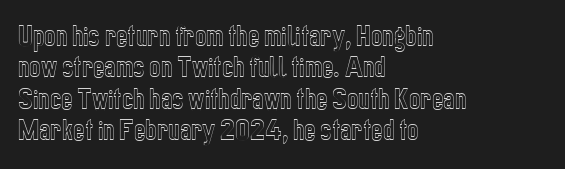
Q: Is the text italic (slanted)? A: No, it is upright.
Q: Is the text underlined? A: No.
Q: How is the paragraph aligned? A: Left-aligned.
Q: Is the spacing between letters normal or unusually wide? A: Normal.
Q: Is the spacing between lines tight, normal or loose? A: Normal.
